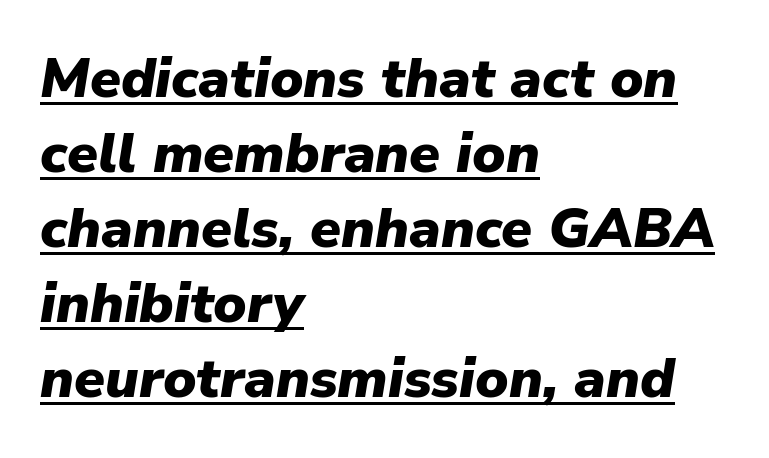
Q: Is the text bold? A: Yes.
Q: Is the text italic (slanted)? A: Yes, it leans right by about 9 degrees.
Q: Is the text underlined? A: Yes.
Q: How is the paragraph aligned? A: Left-aligned.
Q: Is the spacing between letters normal or unusually wide? A: Normal.
Q: Is the spacing between lines tight, normal or loose? A: Normal.
Q: Width (condensed, normal, or wide)? A: Normal.
Q: Stroke contrast? A: Low.
Q: x-height? A: Medium.
Q: Monospaced? A: No.
